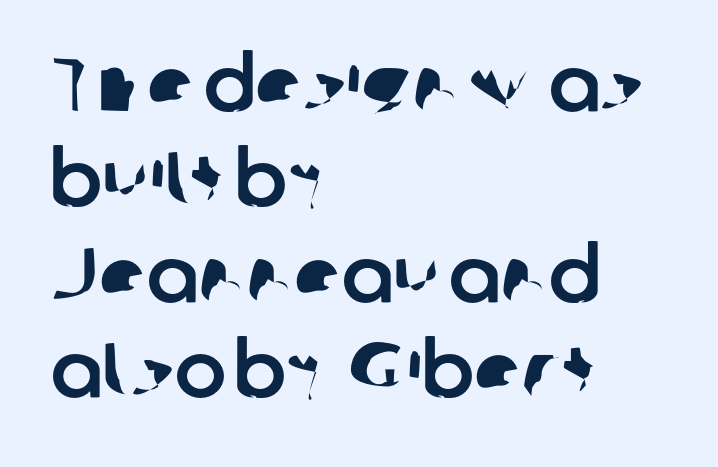
The image shows 77 px sans-serif type; set left-aligned, line spacing 1.24x, normal letter spacing, not underlined; low stroke contrast and a medium x-height.
